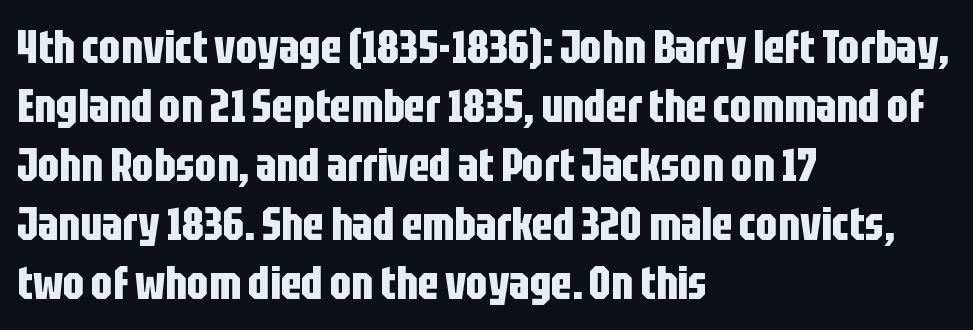
Q: Is the text bold? A: Yes.
Q: Is the text italic (slanted)? A: No, it is upright.
Q: Is the typeface a serif or a sans-serif typeface? A: Sans-serif.
Q: Is the text underlined? A: No.
Q: How is the paragraph aligned? A: Left-aligned.
Q: Is the spacing between letters normal or unusually wide? A: Normal.
Q: Is the spacing between lines tight, normal or loose? A: Normal.
Q: Width (condensed, normal, or wide)? A: Condensed.
Q: Stroke contrast? A: Low.
Q: x-height? A: Large.
Q: Monospaced? A: No.
